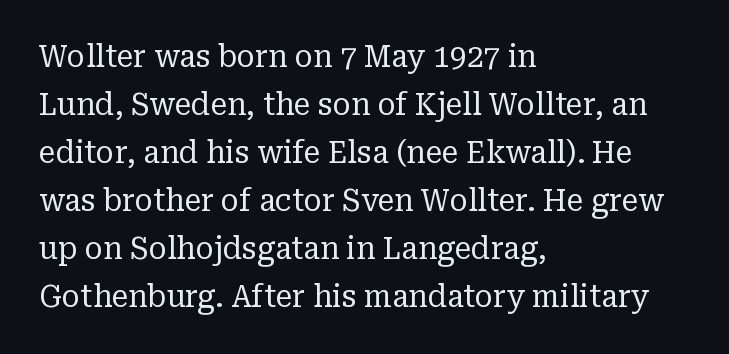
{"serif": "yes", "italic": "no", "bold": "no", "weight": "regular", "width": "normal", "stroke_contrast": "low", "x_height": "medium", "monospaced": "no", "underline": "no", "align": "left", "line_spacing": "normal", "line_spacing_ratio": 1.6, "letter_spacing": "normal", "letter_spacing_em": 0.0, "glyph_px": 30}
